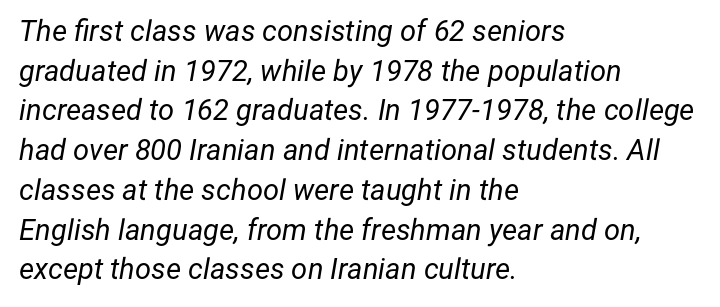
Q: Is the text bold? A: No.
Q: Is the text italic (slanted)? A: Yes, it leans right by about 12 degrees.
Q: Is the text underlined? A: No.
Q: How is the paragraph aligned? A: Left-aligned.
Q: Is the spacing between letters normal or unusually wide? A: Normal.
Q: Is the spacing between lines tight, normal or loose? A: Normal.
Q: Width (condensed, normal, or wide)? A: Normal.
Q: Stroke contrast? A: Low.
Q: x-height? A: Medium.
Q: Monospaced? A: No.
